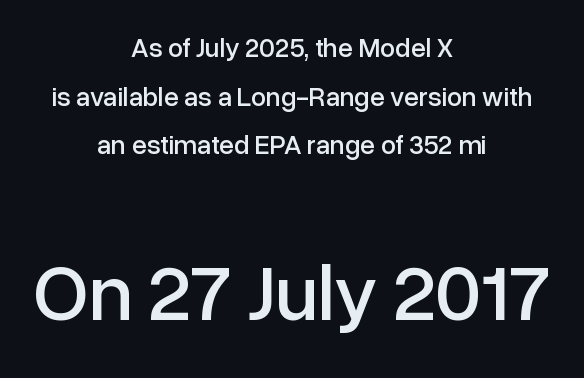
Q: Is the text italic (slanted)? A: No, it is upright.
Q: Is the typeface a serif or a sans-serif typeface? A: Sans-serif.
Q: Is the text underlined? A: No.
Q: How is the paragraph aligned? A: Centered.
Q: Is the spacing between letters normal or unusually wide? A: Normal.
Q: Which block of text is set in a larger size, the first (top) or the second (bottom)? A: The second (bottom) one.
Q: Width (condensed, normal, or wide)? A: Normal.
Q: Stroke contrast? A: Low.
Q: x-height? A: Medium.
Q: Monospaced? A: No.
